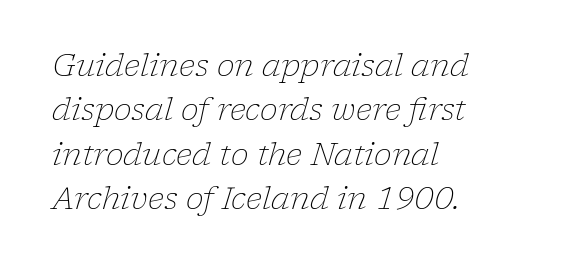
Q: Is the text bold? A: No.
Q: Is the text italic (slanted)? A: Yes, it leans right by about 17 degrees.
Q: Is the typeface a serif or a sans-serif typeface? A: Serif.
Q: Is the text underlined? A: No.
Q: How is the paragraph aligned? A: Left-aligned.
Q: Is the spacing between letters normal or unusually wide? A: Normal.
Q: Is the spacing between lines tight, normal or loose? A: Normal.
Q: Width (condensed, normal, or wide)? A: Normal.
Q: Stroke contrast? A: Low.
Q: x-height? A: Medium.
Q: Monospaced? A: No.
